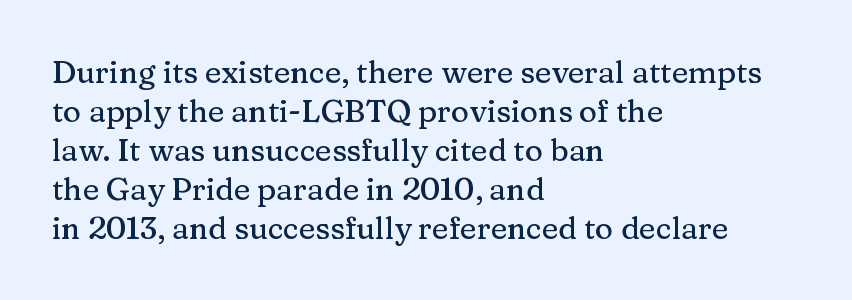
Old-style or modern, the face here clearly has serifs. Inter-character spacing is left at the font's built-in metrics. Honestly, the row spacing looks completely unremarkable. Spacing verdict: proportional, widths tailored to each character. Horizontal alignment here is leftward, the default for most running prose.
